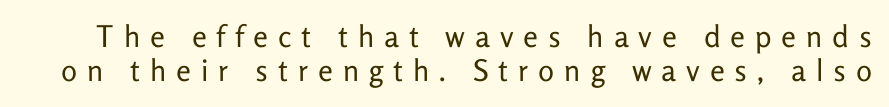
The image shows 30 px regular-weight sans-serif type, upright; set tight line spacing (1.15x), unusually wide letter spacing (+0.33 em), not underlined; low stroke contrast and a medium x-height.
